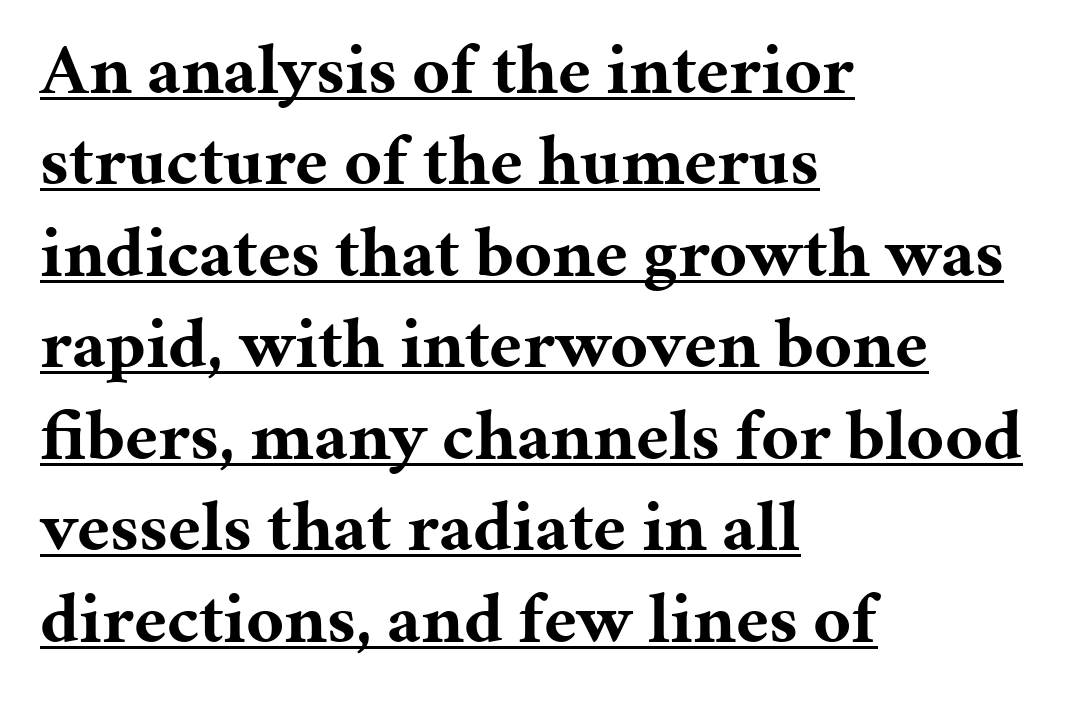
{"serif": "yes", "italic": "no", "bold": "yes", "weight": "bold", "width": "normal", "stroke_contrast": "medium", "x_height": "medium", "monospaced": "no", "underline": "yes", "align": "left", "line_spacing": "normal", "line_spacing_ratio": 1.27, "letter_spacing": "normal", "letter_spacing_em": 0.0, "glyph_px": 72}
